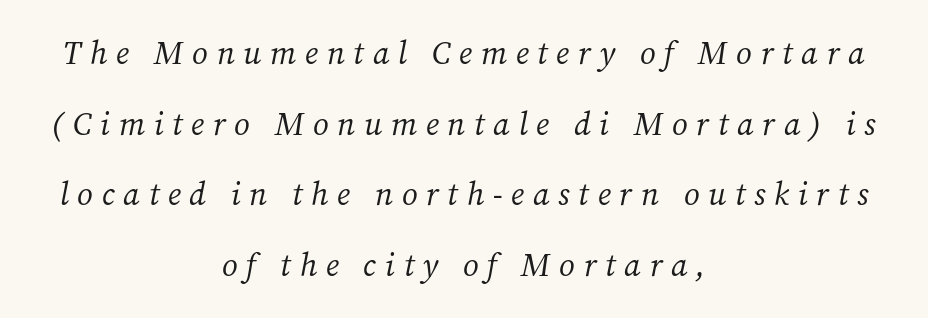
If you measured baseline to baseline, you'd find a long distance. Character widths vary here, with narrow letters taking less room than wide ones. The rendering applies a slant to the glyphs. In terms of letterspacing, this is a distinctly airy, spread setting.
